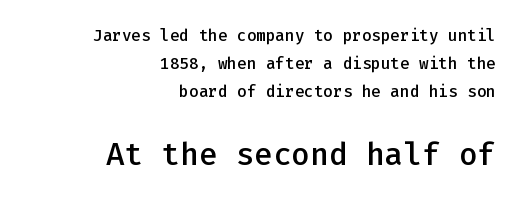
Q: Is the text bold? A: Semi-bold.
Q: Is the text italic (slanted)? A: No, it is upright.
Q: Is the typeface a serif or a sans-serif typeface? A: Sans-serif.
Q: Is the text underlined? A: No.
Q: How is the paragraph aligned? A: Right-aligned.
Q: Is the spacing between letters normal or unusually wide? A: Normal.
Q: Which block of text is set in a larger size, the first (top) or the second (bottom)? A: The second (bottom) one.
Q: Width (condensed, normal, or wide)? A: Normal.
Q: Stroke contrast? A: Low.
Q: x-height? A: Medium.
Q: Monospaced? A: Yes.
